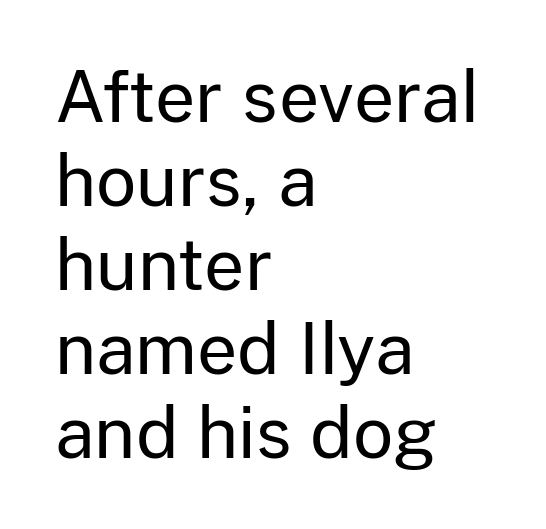
{"serif": "no", "italic": "no", "bold": "no", "weight": "regular", "width": "normal", "stroke_contrast": "low", "x_height": "medium", "monospaced": "no", "underline": "no", "align": "left", "line_spacing_ratio": 1.2, "letter_spacing": "normal", "letter_spacing_em": 0.0, "glyph_px": 70}
